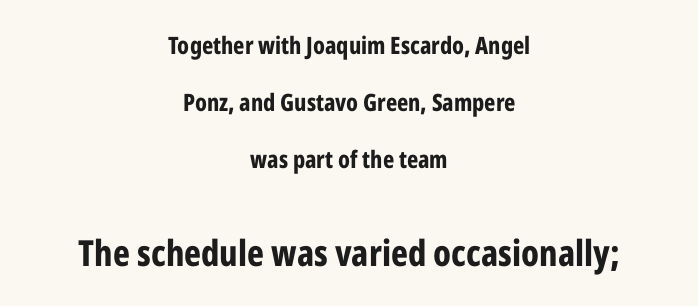
Note: no serifs on the glyphs. Reading down the block, each line starts at a different indent, mirrored at its end. What's the leading like? Stretched, with rows far apart. Does extra space separate the letters? No, they use regular spacing.
